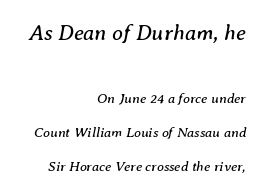
{"italic": "yes", "lean": "right", "slant_degrees": 8, "bold": "no", "underline": "no", "align": "right", "line_spacing": "loose", "line_spacing_ratio": 2.4, "letter_spacing": "normal", "letter_spacing_em": 0.0, "larger_block": "first", "size_ratio": 1.57, "glyph_px": 22}
